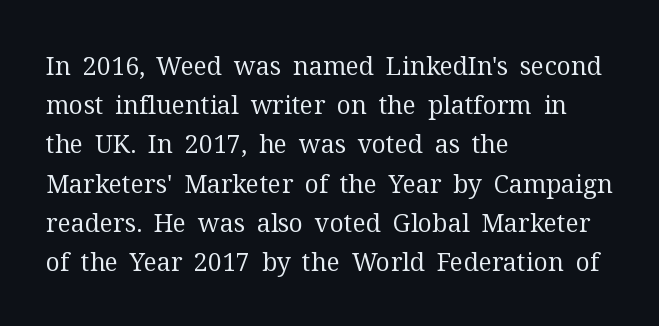
Q: Is the text bold? A: No.
Q: Is the text italic (slanted)? A: No, it is upright.
Q: Is the text underlined? A: No.
Q: How is the paragraph aligned? A: Left-aligned.
Q: Is the spacing between letters normal or unusually wide? A: Normal.
Q: Is the spacing between lines tight, normal or loose? A: Normal.
